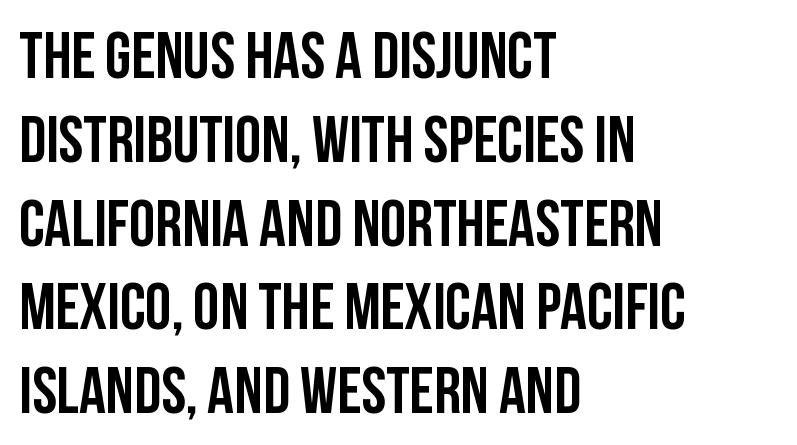
{"serif": "no", "italic": "no", "width": "condensed", "stroke_contrast": "low", "x_height": "large", "monospaced": "no", "underline": "no", "align": "left", "line_spacing": "normal", "line_spacing_ratio": 1.27, "letter_spacing": "normal", "letter_spacing_em": 0.0, "glyph_px": 66}
